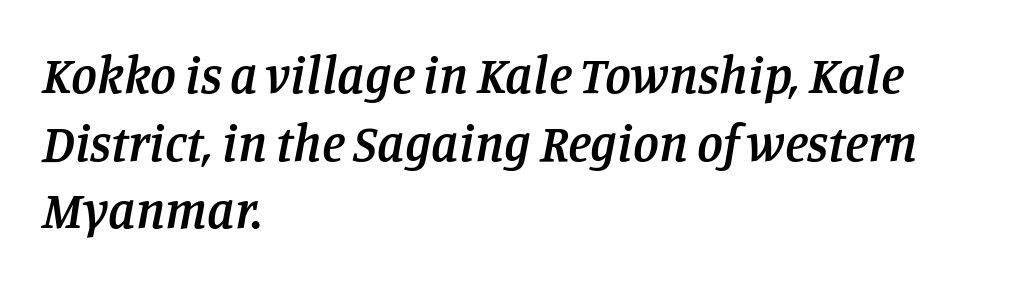
The image shows 52 px semibold serif type, italic (leaning right); set left-aligned, normal line spacing (1.3x), normal letter spacing, not underlined; low stroke contrast and a large x-height.
